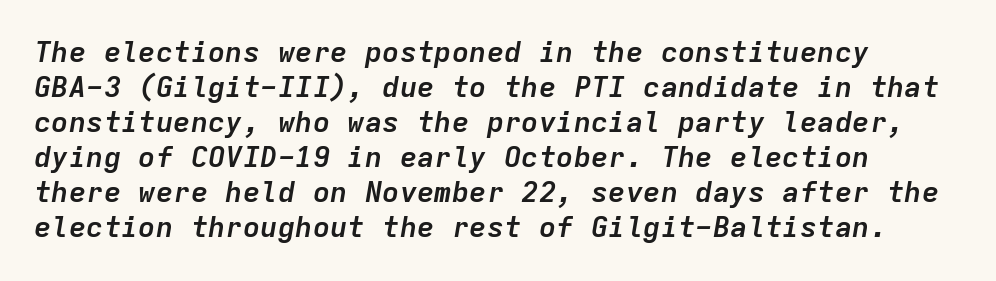
Q: Is the text bold? A: Yes.
Q: Is the text italic (slanted)? A: Yes, it leans right by about 9 degrees.
Q: Is the text underlined? A: No.
Q: Is the spacing between letters normal or unusually wide? A: Normal.
Q: Width (condensed, normal, or wide)? A: Normal.
Q: Stroke contrast? A: Low.
Q: x-height? A: Medium.
Q: Monospaced? A: Yes.
